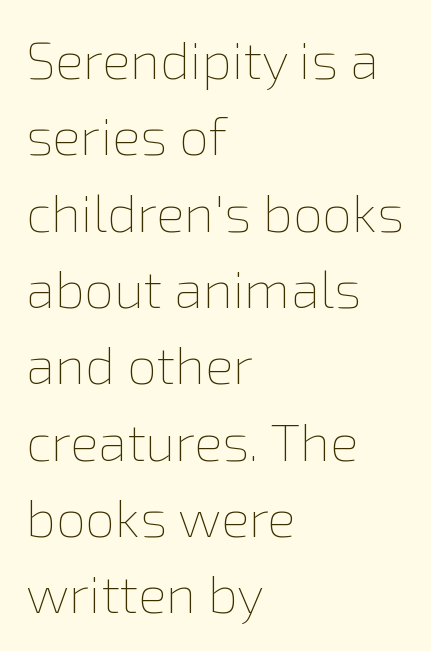
The image shows 53 px thin type, upright; set left-aligned, normal line spacing (1.44x), normal letter spacing, not underlined; low stroke contrast and a medium x-height.
